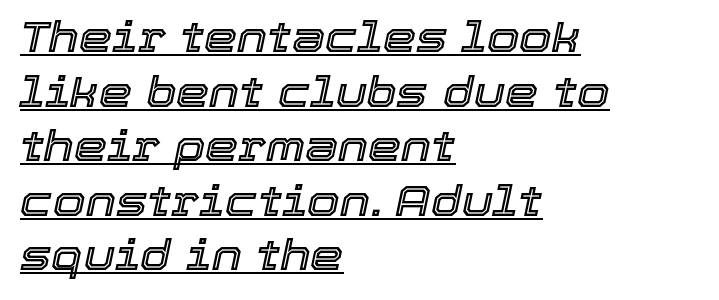
A typesetter would call this proportional, since set widths differ per character. Slant detected: the letters are inclined. Reading down the block, your eye returns to a fixed left position each line. Nothing unusual about the tracking: characters are spaced as the font intends. If you measured baseline to baseline, you'd find a middling distance. A rule runs beneath these lines of type.
